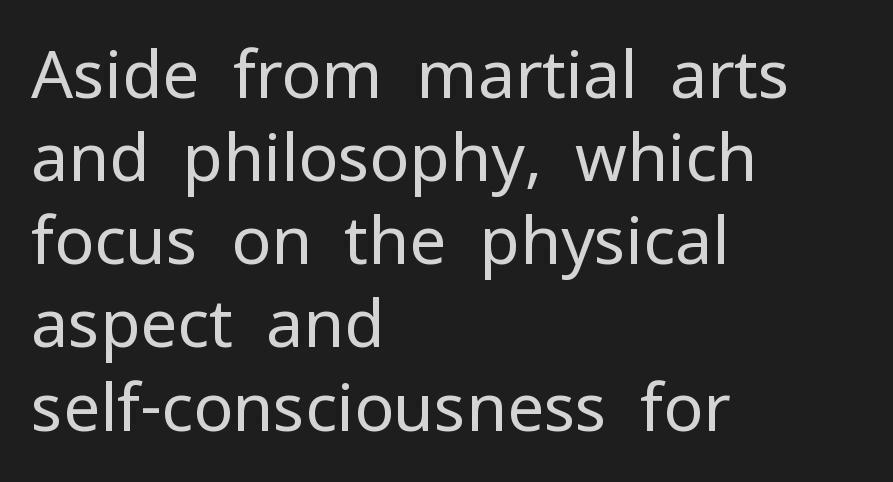
The image shows 66 px regular-weight sans-serif type, upright; set left-aligned, normal line spacing (1.26x), normal letter spacing, not underlined; low stroke contrast and a medium x-height.
